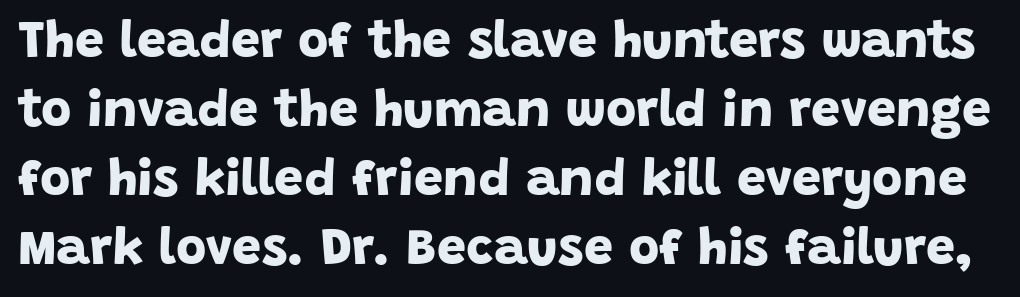
Q: Is the text bold? A: Yes.
Q: Is the typeface a serif or a sans-serif typeface? A: Sans-serif.
Q: Is the text underlined? A: No.
Q: Is the spacing between letters normal or unusually wide? A: Normal.
Q: Is the spacing between lines tight, normal or loose? A: Normal.
Q: Width (condensed, normal, or wide)? A: Normal.
Q: Stroke contrast? A: Low.
Q: x-height? A: Large.
Q: Monospaced? A: No.
